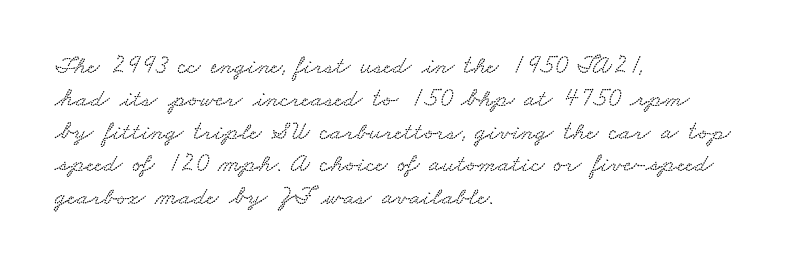
{"underline": "no", "align": "left", "line_spacing": "normal", "line_spacing_ratio": 1.26, "letter_spacing": "normal", "letter_spacing_em": 0.0, "glyph_px": 26}
